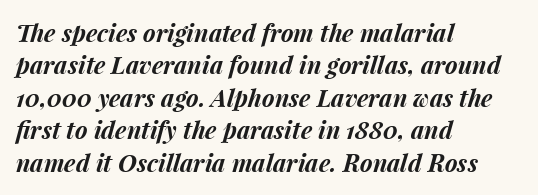
{"italic": "yes", "lean": "right", "slant_degrees": 15, "bold": "yes", "underline": "no", "align": "left", "line_spacing": "normal", "line_spacing_ratio": 1.35, "letter_spacing": "normal", "letter_spacing_em": 0.0, "glyph_px": 24}
